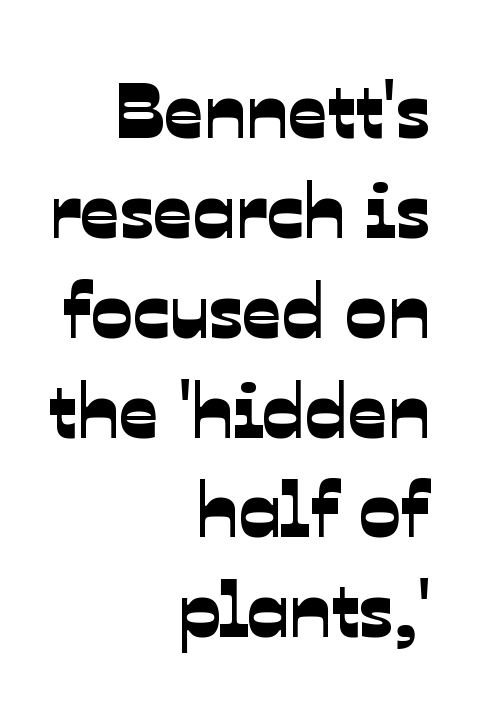
The letters advance in unequal steps, a hallmark of proportional type. A normal amount of white space separates one row of letters from the next. The letters carry no serifs — their stems end cleanly without finishing strokes. Clear beneath every line of the passage.
